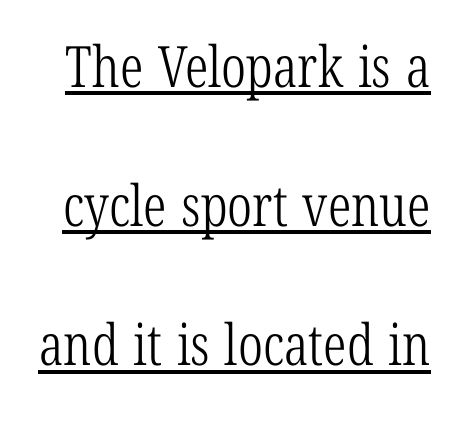
{"serif": "yes", "bold": "no", "weight": "light", "width": "condensed", "stroke_contrast": "low", "x_height": "medium", "monospaced": "no", "underline": "yes", "line_spacing": "loose", "line_spacing_ratio": 2.44, "letter_spacing": "normal", "letter_spacing_em": 0.0, "glyph_px": 57}
